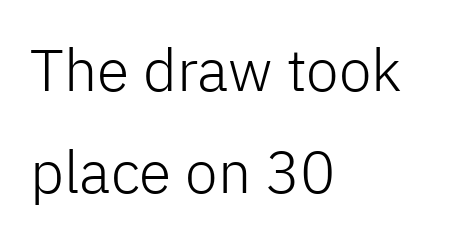
{"serif": "no", "italic": "no", "bold": "no", "weight": "light", "width": "normal", "stroke_contrast": "low", "x_height": "medium", "monospaced": "no", "underline": "no", "align": "left", "line_spacing_ratio": 1.73, "letter_spacing": "normal", "letter_spacing_em": 0.0, "glyph_px": 59}
